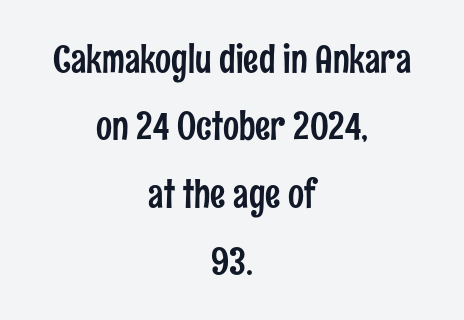
The image shows 38 px condensed sans-serif type, upright; set centered, line spacing 1.77x, normal letter spacing, not underlined; low stroke contrast and a medium x-height.
